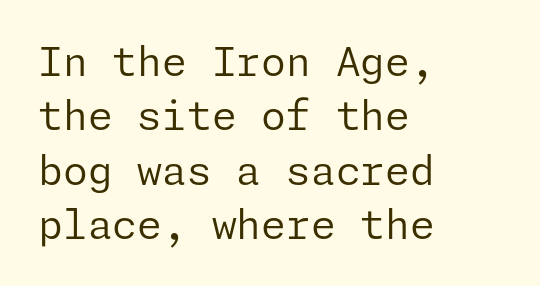
The image shows 40 px regular-weight sans-serif type, upright; set left-aligned, normal line spacing (1.36x), normal letter spacing, not underlined; low stroke contrast and a medium x-height.
